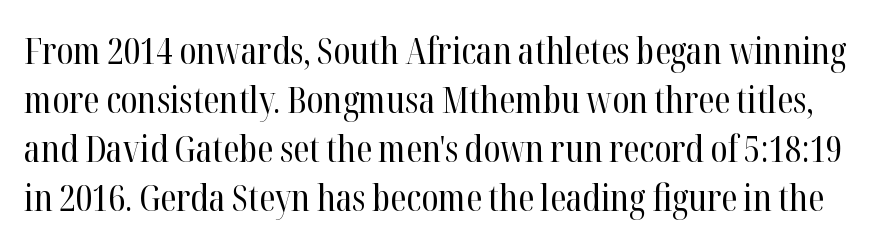
{"serif": "yes", "italic": "no", "bold": "no", "weight": "regular", "width": "condensed", "stroke_contrast": "high", "x_height": "medium", "monospaced": "no", "underline": "no", "line_spacing": "normal", "line_spacing_ratio": 1.32, "letter_spacing": "normal", "letter_spacing_em": 0.0, "glyph_px": 37}
